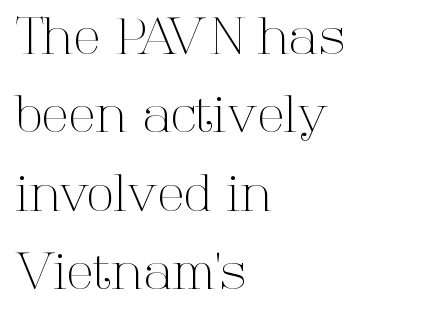
The image shows 50 px light serif type, upright; set left-aligned, normal line spacing (1.57x), normal letter spacing, not underlined; high stroke contrast and a medium x-height.
